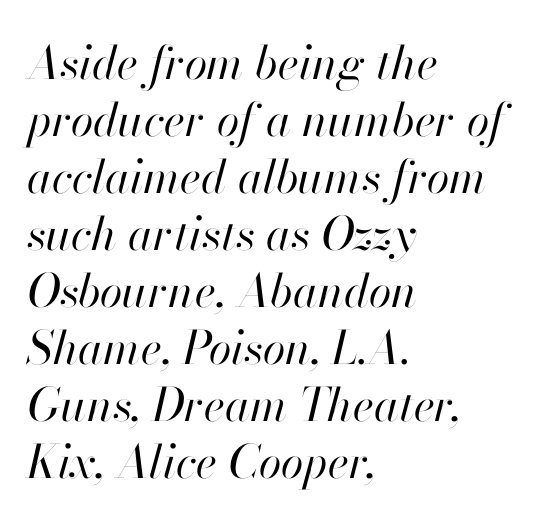
Stems here are at most as thick as an everyday book face. The ragged edge is on the right, which tells us the setting is flush left. Character widths vary here, with narrow letters taking less room than wide ones. The rendering applies a slant to the glyphs. Plain, unruled lines of type. The letters sit at their default tracking, neither squeezed nor spread.
